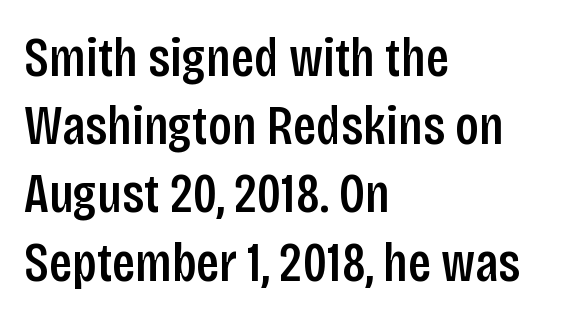
The image shows 55 px semibold, condensed sans-serif type, upright; set left-aligned, line spacing 1.24x, normal letter spacing, not underlined; low stroke contrast and a large x-height.
